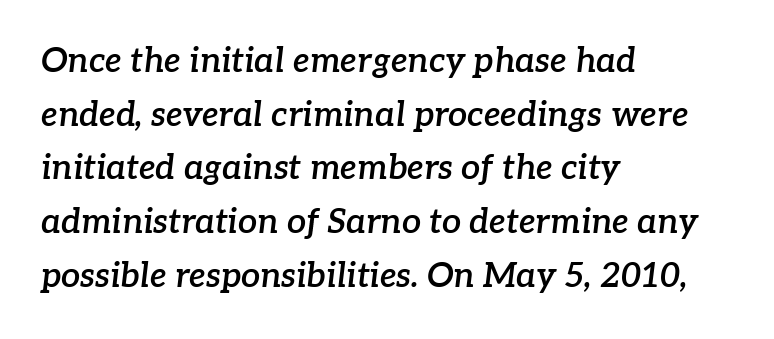
Q: Is the text bold? A: Semi-bold.
Q: Is the text italic (slanted)? A: Yes, it leans right by about 7 degrees.
Q: Is the typeface a serif or a sans-serif typeface? A: Serif.
Q: Is the text underlined? A: No.
Q: How is the paragraph aligned? A: Left-aligned.
Q: Is the spacing between letters normal or unusually wide? A: Normal.
Q: Is the spacing between lines tight, normal or loose? A: Normal.
Q: Width (condensed, normal, or wide)? A: Normal.
Q: Stroke contrast? A: Low.
Q: x-height? A: Medium.
Q: Monospaced? A: No.
